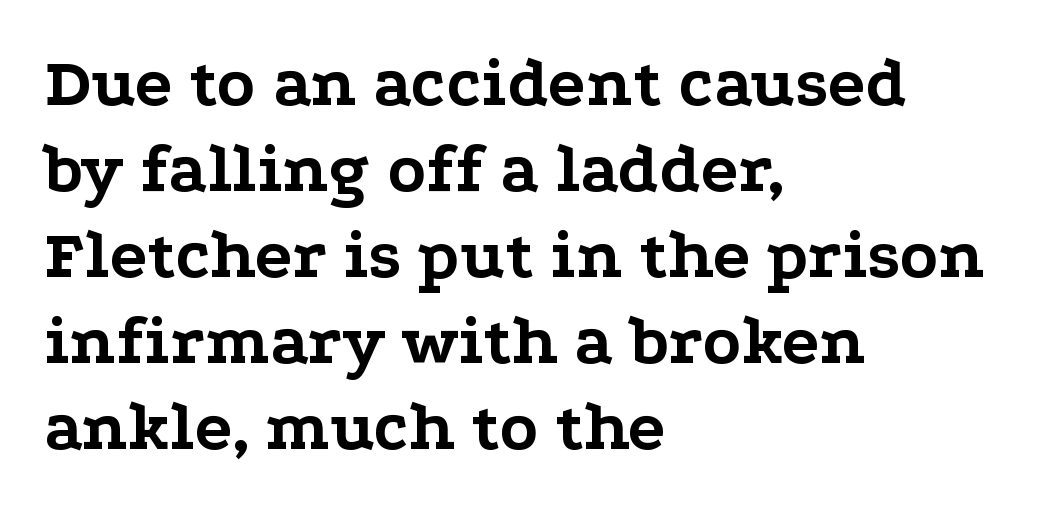
Between one letter and the next there's only the usual sliver of space. Is the block centered? No — it sits flush against the left margin. The space beneath each line is pristine and unruled. Heft: maximum for text — a bold. The passage shown is typed in a proportional face where columns would drift. The face used here is seriffed, in the tradition of book romans.
